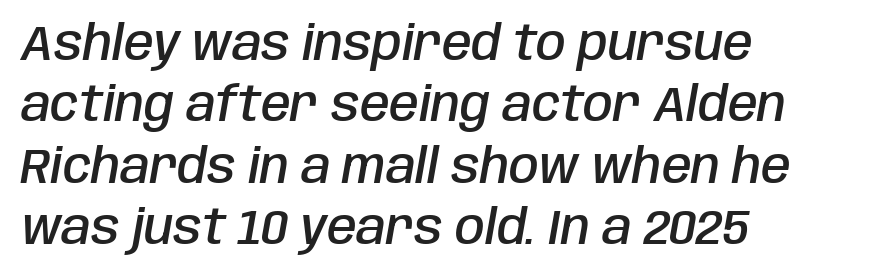
Q: Is the text bold? A: Semi-bold.
Q: Is the text italic (slanted)? A: Yes, it leans right by about 10 degrees.
Q: Is the text underlined? A: No.
Q: How is the paragraph aligned? A: Left-aligned.
Q: Is the spacing between letters normal or unusually wide? A: Normal.
Q: Is the spacing between lines tight, normal or loose? A: Normal.
Q: Width (condensed, normal, or wide)? A: Condensed.
Q: Stroke contrast? A: Low.
Q: x-height? A: Large.
Q: Monospaced? A: No.
